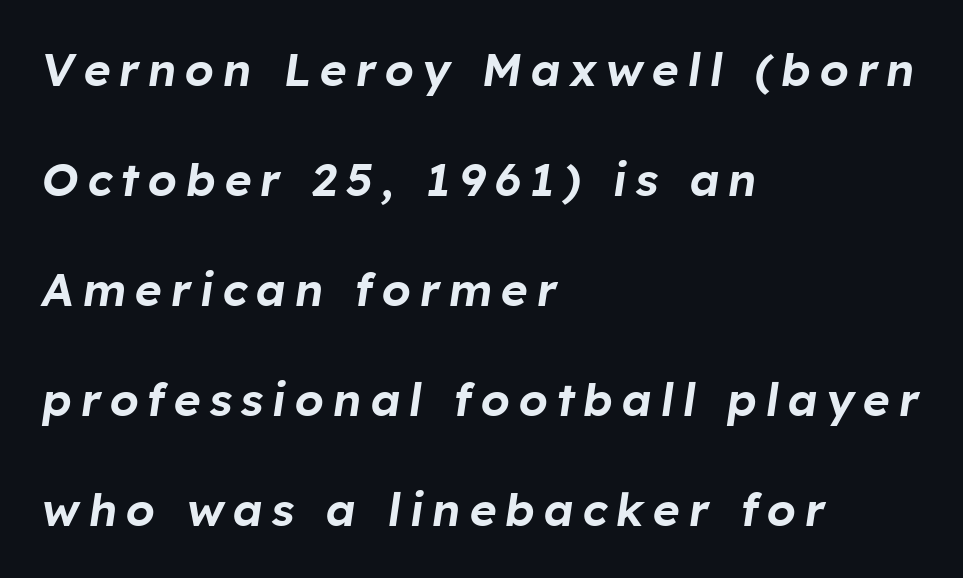
Letters rest on an invisible, unmarked baseline. The passage shown is typed in a proportional face where columns would drift. Slanted lettering throughout. The paragraph has a hard left edge and a soft right edge.
